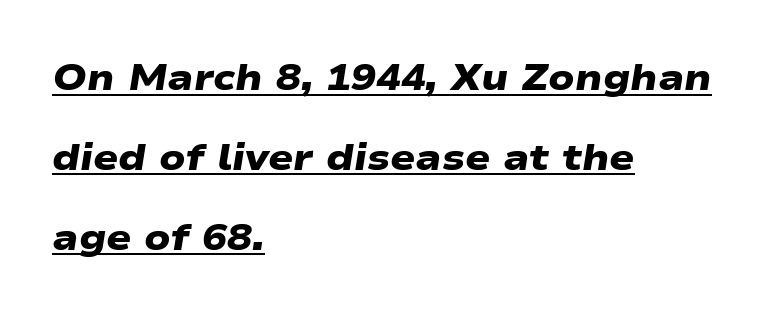
The image shows 37 px heavy, wide sans-serif type; set left-aligned, loose line spacing (2.16x), normal letter spacing, underlined; low stroke contrast and a medium x-height.
